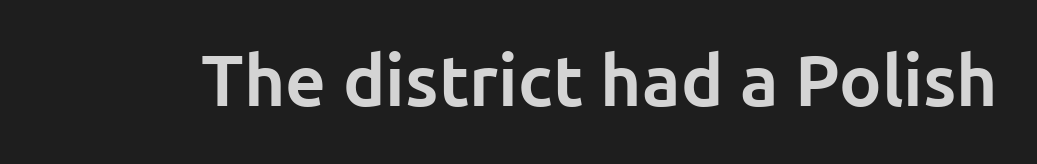
The axis of the letterforms is exactly vertical. Default kerning and tracking; the words read as compact shapes. The typeface chosen for these lines omits serifs. Emphasis by weight is at full strength: bold.
